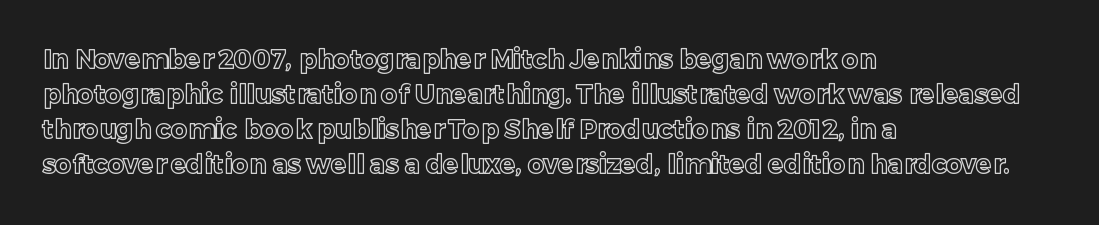
Upright lettering throughout. A classic flush-left, rag-right setting is used for this passage. Underlining? Definitely not there. The passage shown stacks its lines at a standard gap. The letterforms sit shoulder to shoulder at normal distance.
